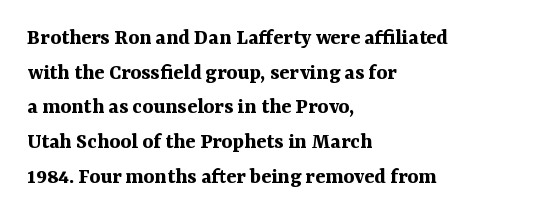
Q: Is the text bold? A: Yes.
Q: Is the text italic (slanted)? A: No, it is upright.
Q: Is the text underlined? A: No.
Q: How is the paragraph aligned? A: Left-aligned.
Q: Is the spacing between letters normal or unusually wide? A: Normal.
Q: Is the spacing between lines tight, normal or loose? A: Normal.
